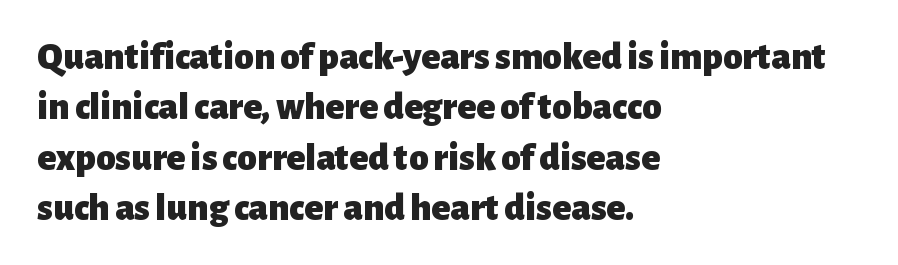
Q: Is the text bold? A: Yes.
Q: Is the text italic (slanted)? A: No, it is upright.
Q: Is the typeface a serif or a sans-serif typeface? A: Sans-serif.
Q: Is the text underlined? A: No.
Q: How is the paragraph aligned? A: Left-aligned.
Q: Is the spacing between letters normal or unusually wide? A: Normal.
Q: Is the spacing between lines tight, normal or loose? A: Normal.
Q: Width (condensed, normal, or wide)? A: Normal.
Q: Stroke contrast? A: Low.
Q: x-height? A: Medium.
Q: Monospaced? A: No.
